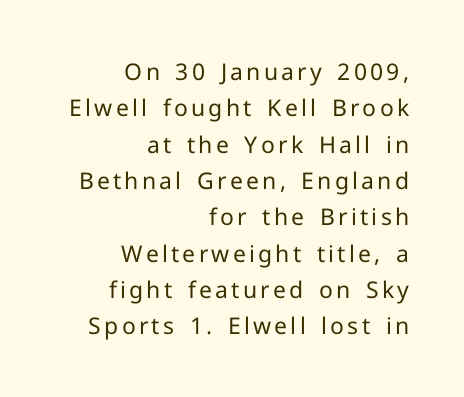
{"italic": "no", "bold": "no", "underline": "no", "align": "right", "line_spacing": "normal", "line_spacing_ratio": 1.58, "glyph_px": 23}
